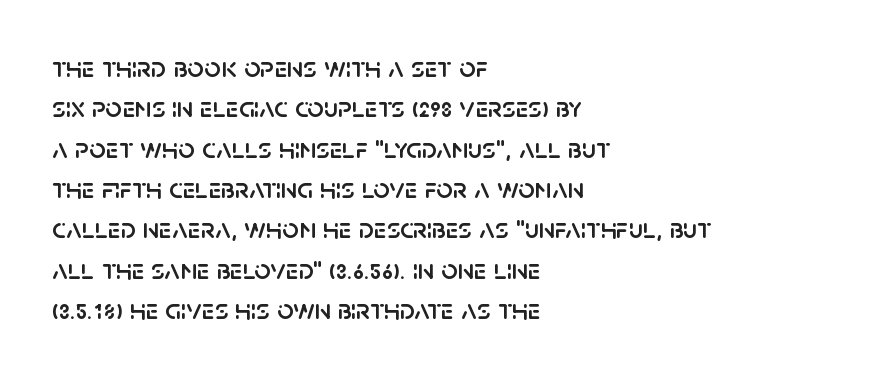
The image shows 29 px sans-serif type, upright; set left-aligned, normal line spacing (1.39x), normal letter spacing, not underlined; low stroke contrast and a large x-height.
